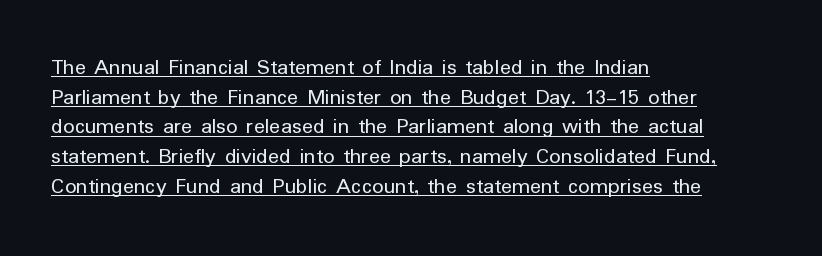
{"italic": "no", "bold": "no", "underline": "yes", "align": "left", "line_spacing": "normal", "line_spacing_ratio": 1.29, "letter_spacing": "normal", "letter_spacing_em": 0.0, "glyph_px": 23}
